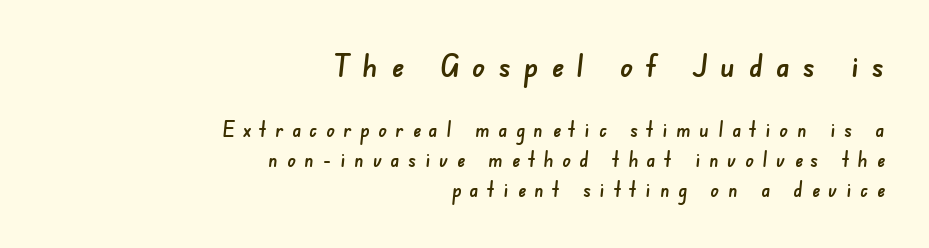
Q: Is the typeface a serif or a sans-serif typeface? A: Sans-serif.
Q: Is the text underlined? A: No.
Q: How is the paragraph aligned? A: Right-aligned.
Q: Is the spacing between letters normal or unusually wide? A: Unusually wide.
Q: Is the spacing between lines tight, normal or loose? A: Normal.
Q: Which block of text is set in a larger size, the first (top) or the second (bottom)? A: The first (top) one.
Q: Width (condensed, normal, or wide)? A: Normal.
Q: Stroke contrast? A: Low.
Q: x-height? A: Small.
Q: Monospaced? A: No.
